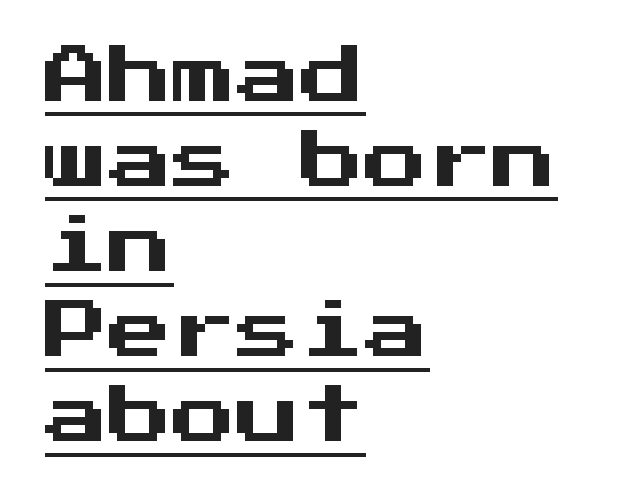
{"serif": "no", "italic": "no", "width": "normal", "stroke_contrast": "medium", "x_height": "medium", "monospaced": "yes", "underline": "yes", "align": "left", "line_spacing": "normal", "line_spacing_ratio": 1.33, "letter_spacing": "normal", "letter_spacing_em": 0.0, "glyph_px": 64}
